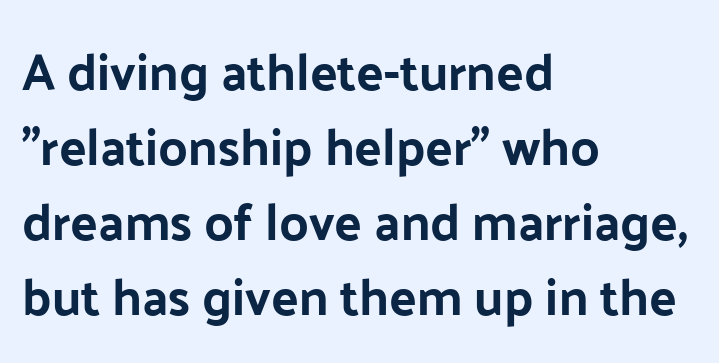
The image shows 51 px sans-serif type, upright; set left-aligned, normal line spacing (1.47x), normal letter spacing, not underlined; low stroke contrast and a medium x-height.
